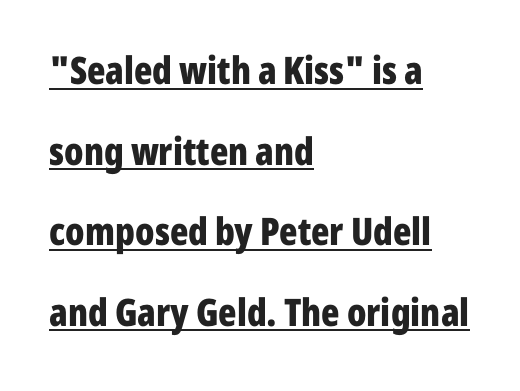
Q: Is the text bold? A: Yes.
Q: Is the text italic (slanted)? A: No, it is upright.
Q: Is the typeface a serif or a sans-serif typeface? A: Sans-serif.
Q: Is the text underlined? A: Yes.
Q: How is the paragraph aligned? A: Left-aligned.
Q: Is the spacing between letters normal or unusually wide? A: Normal.
Q: Is the spacing between lines tight, normal or loose? A: Loose.
Q: Width (condensed, normal, or wide)? A: Condensed.
Q: Stroke contrast? A: Low.
Q: x-height? A: Medium.
Q: Monospaced? A: No.
